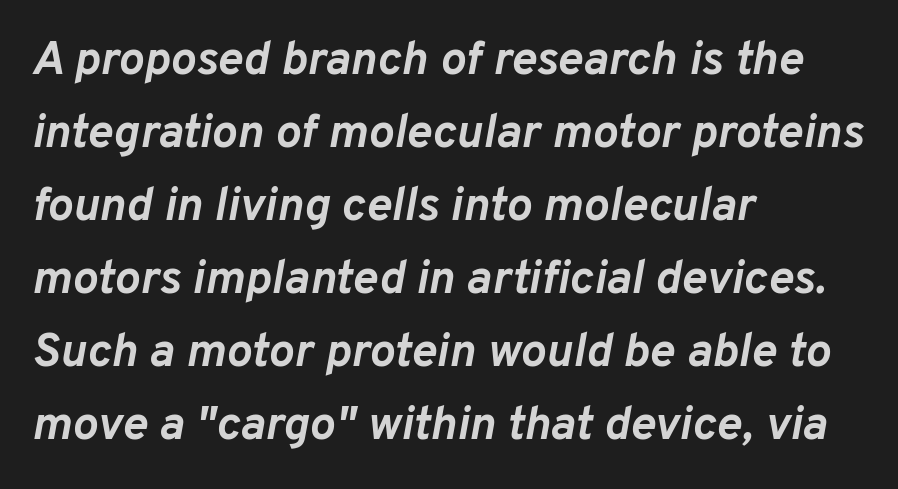
The image shows 48 px semibold type, italic (leaning right); set left-aligned, normal line spacing (1.52x), normal letter spacing, not underlined; low stroke contrast and a medium x-height.
